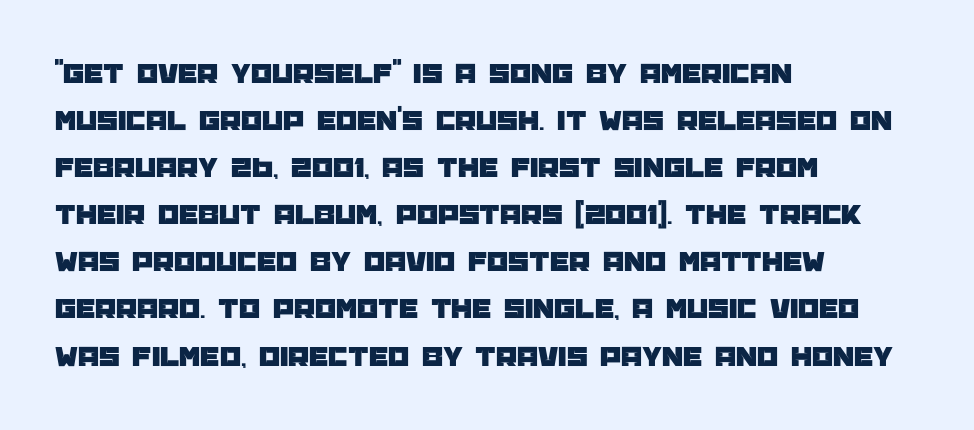
{"serif": "no", "italic": "no", "width": "normal", "stroke_contrast": "low", "x_height": "large", "monospaced": "no", "underline": "no", "align": "left", "line_spacing": "normal", "line_spacing_ratio": 1.57, "letter_spacing": "normal", "letter_spacing_em": 0.0, "glyph_px": 30}
